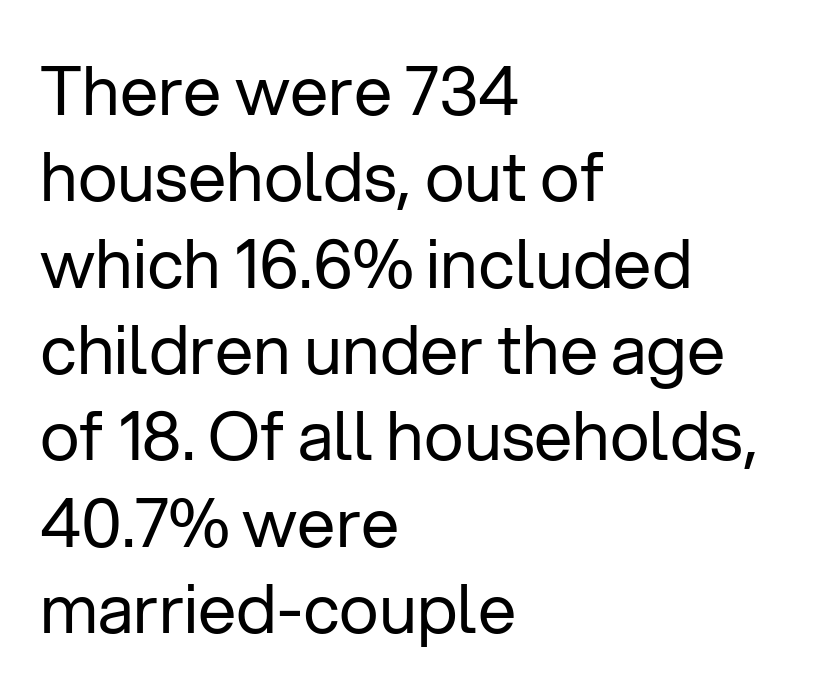
Proportional: the letters do not fall into vertical columns. Vertical stems look standard width or narrower in stroke. Italic: no, the glyphs are upright roman. Glyph-to-glyph distance matches everyday printed text. Are there feet on the stems? There aren't — it's a sans.
